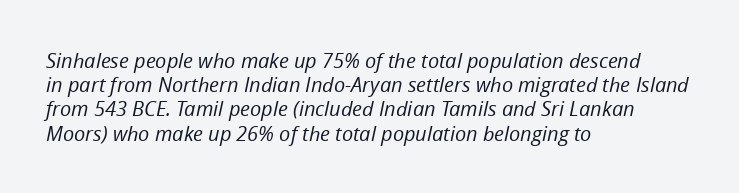
Compared with ordinary roman type, these characters are visibly tilted. This is not heavy type; no bold has been used. Horizontally, the lines are justified to the leading edge only. The passage shown is not underscored anywhere. Is the letter spacing exaggerated? No — it looks like the ordinary default.
